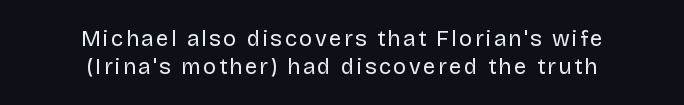
The image shows 22 px text type, upright; set centered, normal line spacing (1.27x), not underlined.
